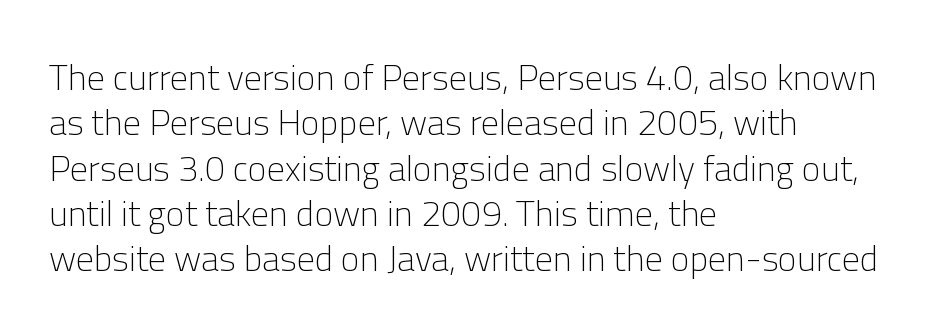
Q: Is the text bold? A: No.
Q: Is the text italic (slanted)? A: No, it is upright.
Q: Is the typeface a serif or a sans-serif typeface? A: Sans-serif.
Q: Is the text underlined? A: No.
Q: How is the paragraph aligned? A: Left-aligned.
Q: Is the spacing between letters normal or unusually wide? A: Normal.
Q: Is the spacing between lines tight, normal or loose? A: Normal.
Q: Width (condensed, normal, or wide)? A: Normal.
Q: Stroke contrast? A: Low.
Q: x-height? A: Medium.
Q: Monospaced? A: No.
